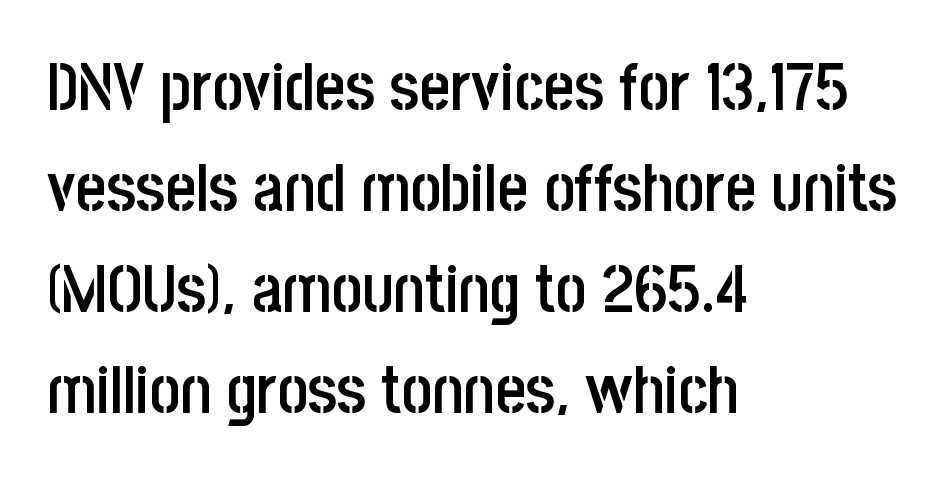
The image shows 66 px semibold, condensed sans-serif type, upright; set left-aligned, normal line spacing (1.53x), normal letter spacing, not underlined; low stroke contrast and a large x-height.
